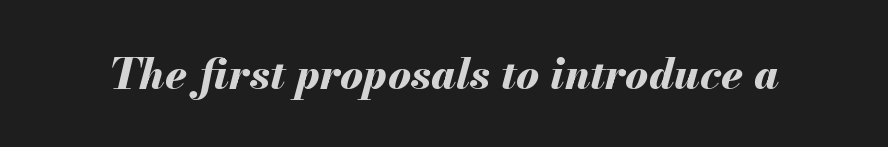
The specimen omits any rule beneath the text block's lines. Letter spacing: default. Italic: yes, the glyphs are oblique. Look at the stroke-to-counter ratio: heavy, a bold. Each letter keeps its own natural width here, so spacing adapts to shape.
